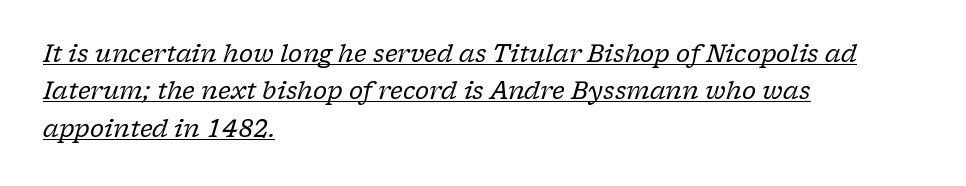
{"italic": "yes", "lean": "right", "slant_degrees": 17, "bold": "no", "underline": "yes", "align": "left", "line_spacing": "normal", "line_spacing_ratio": 1.56, "letter_spacing": "normal", "letter_spacing_em": 0.0, "glyph_px": 24}
